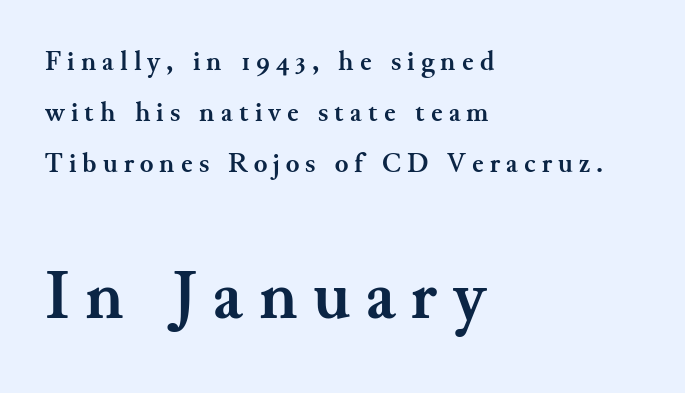
The image shows 71 px semibold serif type, upright; set left-aligned, line spacing 1.83x, unusually wide letter spacing (+0.22 em), not underlined; the second (bottom) block is 2.54x larger; medium stroke contrast and a small x-height.
